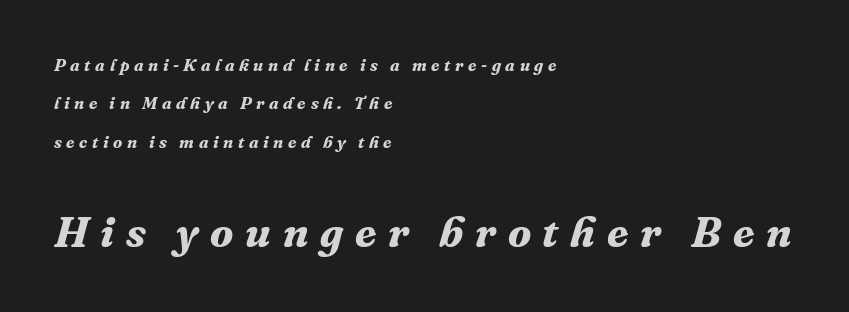
{"serif": "yes", "italic": "yes", "lean": "right", "slant_degrees": 16, "bold": "yes", "weight": "bold", "width": "normal", "stroke_contrast": "medium", "x_height": "medium", "monospaced": "no", "underline": "no", "align": "left", "line_spacing": "loose", "line_spacing_ratio": 2.26, "letter_spacing": "wide", "letter_spacing_em": 0.27, "larger_block": "second", "size_ratio": 2.53, "glyph_px": 43}
